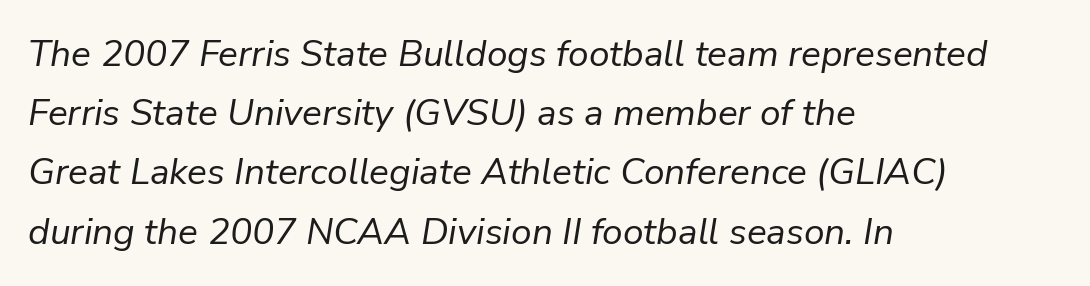
Q: Is the text bold? A: No.
Q: Is the text italic (slanted)? A: Yes, it leans right by about 9 degrees.
Q: Is the text underlined? A: No.
Q: How is the paragraph aligned? A: Left-aligned.
Q: Is the spacing between letters normal or unusually wide? A: Normal.
Q: Is the spacing between lines tight, normal or loose? A: Normal.
Q: Width (condensed, normal, or wide)? A: Normal.
Q: Stroke contrast? A: Low.
Q: x-height? A: Medium.
Q: Monospaced? A: No.
